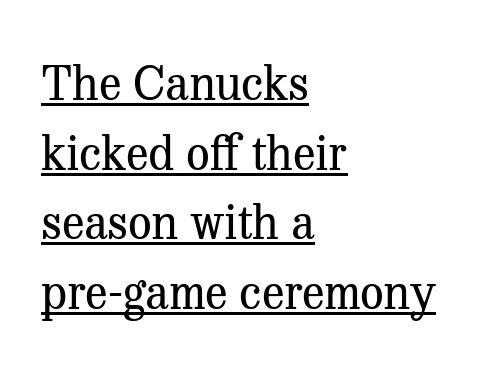
Regarding serifs, this sample has them. The paragraph has a hard left edge and a soft right edge. The rendered words wear a rule along their underside. The vertical gap from one line to the next is medium. The font's upright variant was chosen for this text.
